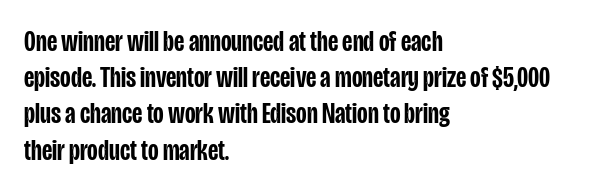
The image shows 29 px semibold, condensed sans-serif type, upright; set left-aligned, normal line spacing (1.25x), normal letter spacing, not underlined; low stroke contrast and a large x-height.
